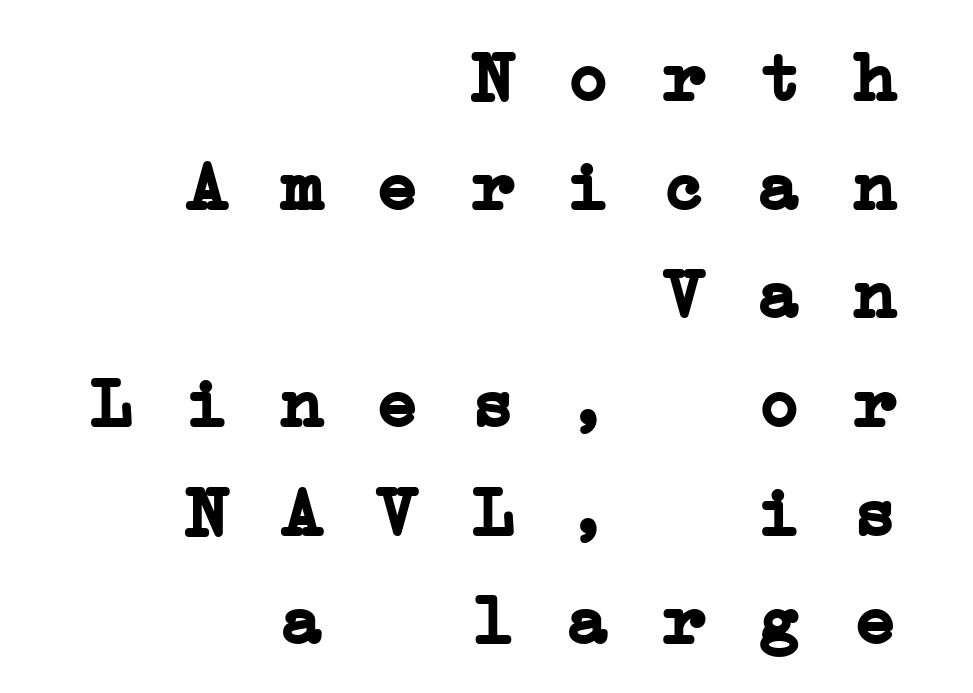
{"serif": "yes", "bold": "yes", "weight": "semibold", "width": "wide", "stroke_contrast": "low", "x_height": "medium", "monospaced": "yes", "underline": "no", "align": "right", "line_spacing": "normal", "line_spacing_ratio": 1.53, "glyph_px": 71}
